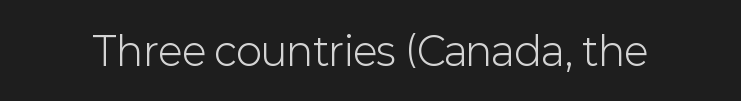
The image shows 39 px light sans-serif type, upright; set normal letter spacing, not underlined; low stroke contrast and a medium x-height.
